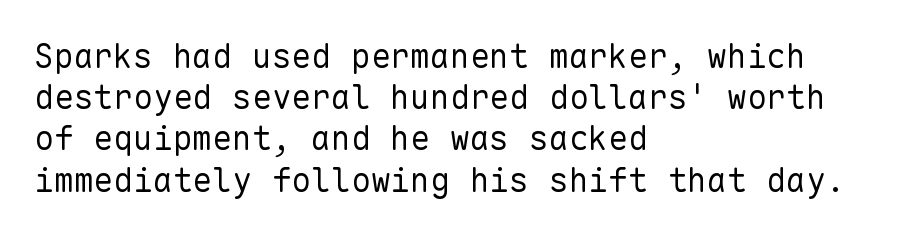
Q: Is the text bold? A: No.
Q: Is the text italic (slanted)? A: No, it is upright.
Q: Is the typeface a serif or a sans-serif typeface? A: Sans-serif.
Q: Is the text underlined? A: No.
Q: How is the paragraph aligned? A: Left-aligned.
Q: Is the spacing between letters normal or unusually wide? A: Normal.
Q: Is the spacing between lines tight, normal or loose? A: Normal.
Q: Width (condensed, normal, or wide)? A: Normal.
Q: Stroke contrast? A: Low.
Q: x-height? A: Medium.
Q: Monospaced? A: Yes.
